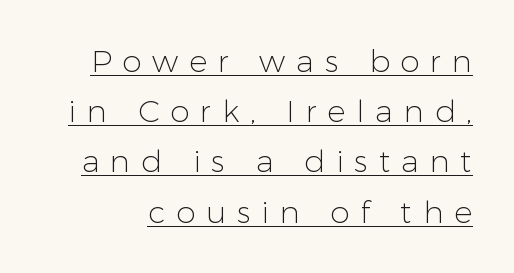
Q: Is the text bold? A: No.
Q: Is the text italic (slanted)? A: No, it is upright.
Q: Is the typeface a serif or a sans-serif typeface? A: Sans-serif.
Q: Is the text underlined? A: Yes.
Q: Is the spacing between letters normal or unusually wide? A: Unusually wide.
Q: Is the spacing between lines tight, normal or loose? A: Normal.
Q: Width (condensed, normal, or wide)? A: Normal.
Q: Stroke contrast? A: Low.
Q: x-height? A: Medium.
Q: Monospaced? A: No.
